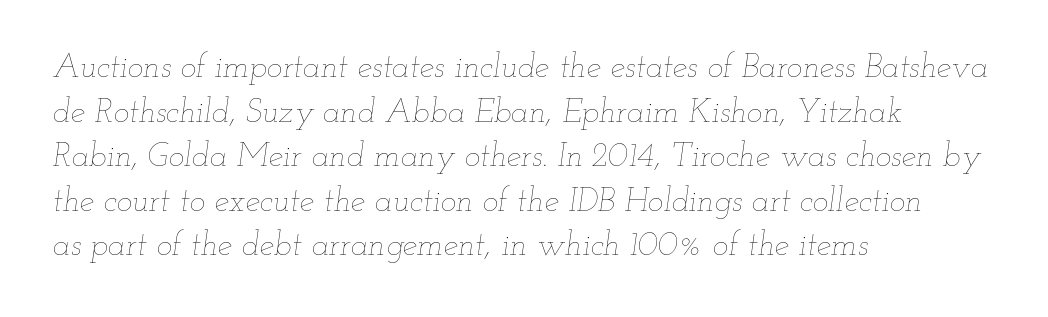
Q: Is the text bold? A: No.
Q: Is the text italic (slanted)? A: Yes, it leans right by about 12 degrees.
Q: Is the text underlined? A: No.
Q: How is the paragraph aligned? A: Left-aligned.
Q: Is the spacing between letters normal or unusually wide? A: Normal.
Q: Is the spacing between lines tight, normal or loose? A: Normal.
Q: Width (condensed, normal, or wide)? A: Wide.
Q: Stroke contrast? A: Low.
Q: x-height? A: Small.
Q: Monospaced? A: No.
